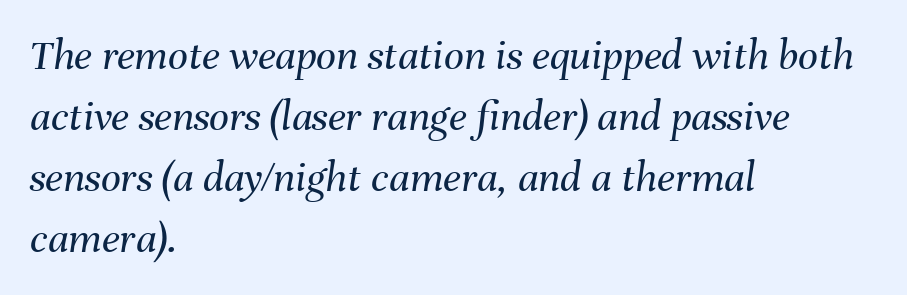
These lines were composed using italics. The weight tops out at a normal text grade. If you drew a ruler down the left edge, every line would touch it. Normally led — the rows are evenly, conventionally spaced. These lines are rendered in a variable-pitch font. Just letters on the line, the space beneath them empty.
